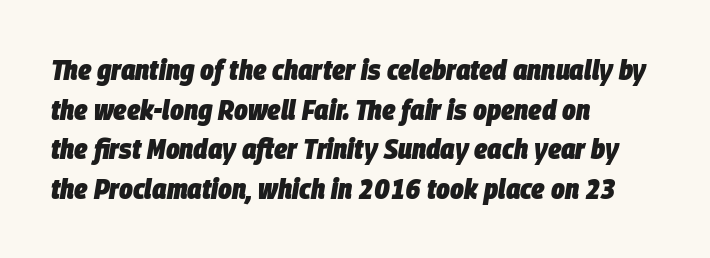
{"italic": "yes", "lean": "right", "slant_degrees": 9, "bold": "yes", "weight": "heavy", "width": "condensed", "stroke_contrast": "low", "x_height": "large", "monospaced": "no", "underline": "no", "align": "left", "line_spacing": "normal", "line_spacing_ratio": 1.37, "letter_spacing": "normal", "letter_spacing_em": 0.0, "glyph_px": 29}
